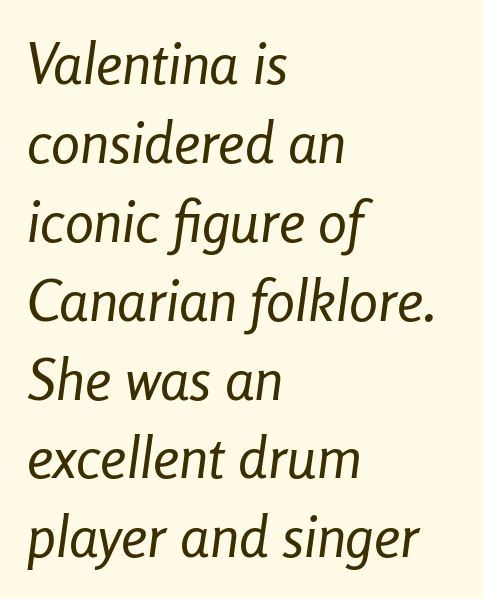
Q: Is the text bold? A: No.
Q: Is the text italic (slanted)? A: Yes, it leans right by about 8 degrees.
Q: Is the text underlined? A: No.
Q: How is the paragraph aligned? A: Left-aligned.
Q: Is the spacing between letters normal or unusually wide? A: Normal.
Q: Is the spacing between lines tight, normal or loose? A: Normal.
Q: Width (condensed, normal, or wide)? A: Condensed.
Q: Stroke contrast? A: Low.
Q: x-height? A: Medium.
Q: Monospaced? A: No.
